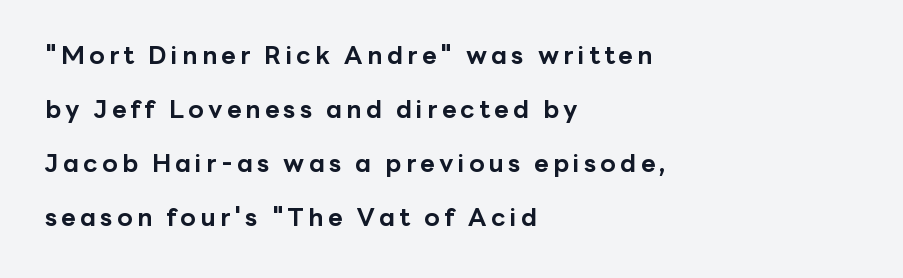
Emphasis by weight is at full strength: bold. How would I describe the line gaps? Wide and relaxed. The lines are quadded left. Honestly, there is no underline to notice here at all. These lines were composed using upright roman letters.
